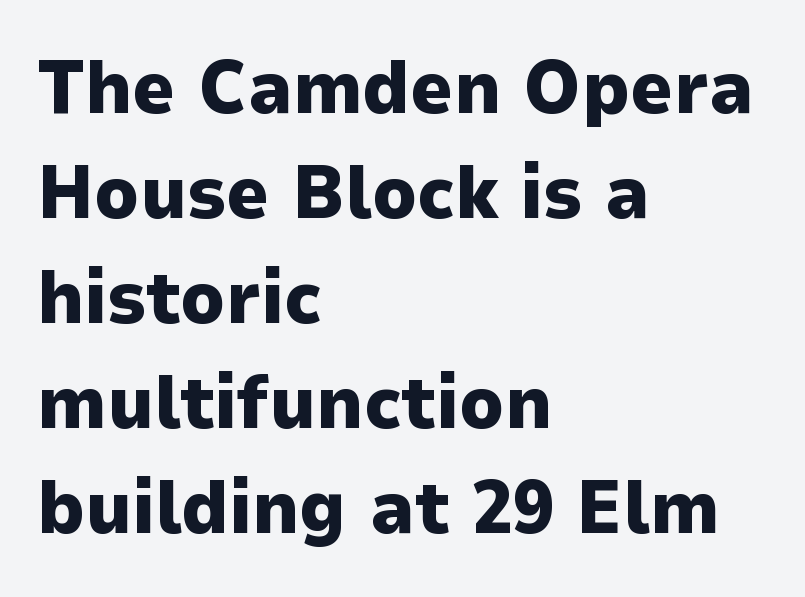
Q: Is the text bold? A: Yes.
Q: Is the text italic (slanted)? A: No, it is upright.
Q: Is the typeface a serif or a sans-serif typeface? A: Sans-serif.
Q: Is the text underlined? A: No.
Q: How is the paragraph aligned? A: Left-aligned.
Q: Is the spacing between letters normal or unusually wide? A: Normal.
Q: Is the spacing between lines tight, normal or loose? A: Normal.
Q: Width (condensed, normal, or wide)? A: Normal.
Q: Stroke contrast? A: Low.
Q: x-height? A: Medium.
Q: Monospaced? A: No.
